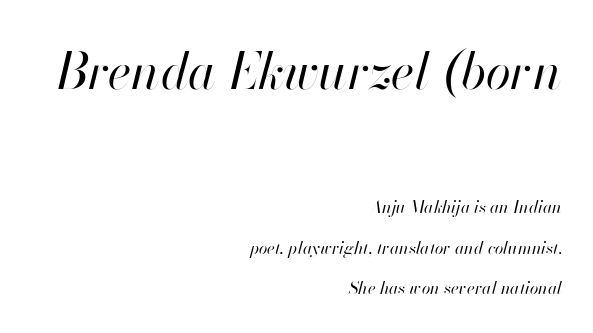
The image shows 51 px regular-weight type, italic (leaning right); set right-aligned, loose line spacing (2.38x), normal letter spacing, not underlined; the first (top) block is 3.0x larger; high stroke contrast and a small x-height.
